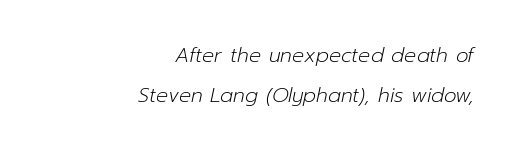
Q: Is the text bold? A: No.
Q: Is the text italic (slanted)? A: Yes, it leans right by about 12 degrees.
Q: Is the text underlined? A: No.
Q: How is the paragraph aligned? A: Right-aligned.
Q: Is the spacing between letters normal or unusually wide? A: Normal.
Q: Is the spacing between lines tight, normal or loose? A: Loose.
